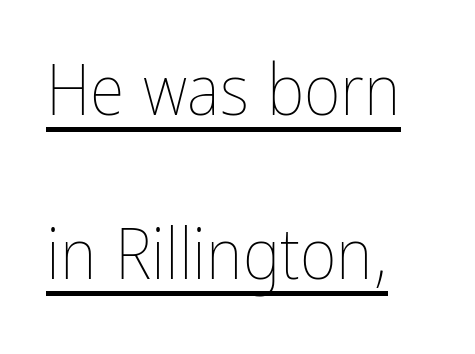
{"italic": "no", "bold": "no", "weight": "thin", "width": "condensed", "stroke_contrast": "low", "x_height": "medium", "monospaced": "no", "underline": "yes", "align": "left", "line_spacing": "loose", "line_spacing_ratio": 2.31, "letter_spacing": "normal", "letter_spacing_em": 0.0, "glyph_px": 71}
